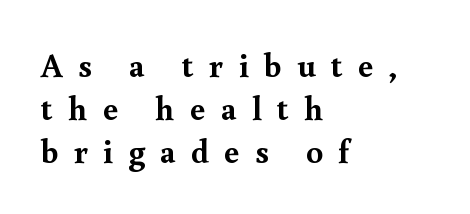
Q: Is the text bold? A: Yes.
Q: Is the text italic (slanted)? A: No, it is upright.
Q: Is the typeface a serif or a sans-serif typeface? A: Serif.
Q: Is the text underlined? A: No.
Q: How is the paragraph aligned? A: Left-aligned.
Q: Is the spacing between letters normal or unusually wide? A: Unusually wide.
Q: Is the spacing between lines tight, normal or loose? A: Normal.
Q: Width (condensed, normal, or wide)? A: Normal.
Q: x-height? A: Small.
Q: Monospaced? A: No.
